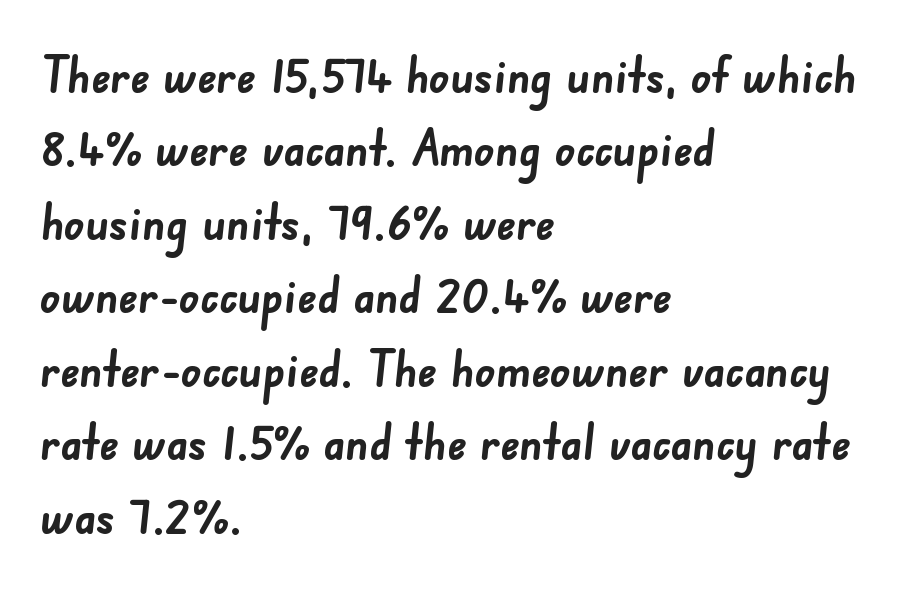
{"serif": "no", "bold": "yes", "weight": "semibold", "width": "normal", "stroke_contrast": "low", "x_height": "small", "monospaced": "no", "underline": "no", "align": "left", "line_spacing": "normal", "line_spacing_ratio": 1.47, "letter_spacing": "normal", "letter_spacing_em": 0.0, "glyph_px": 50}
